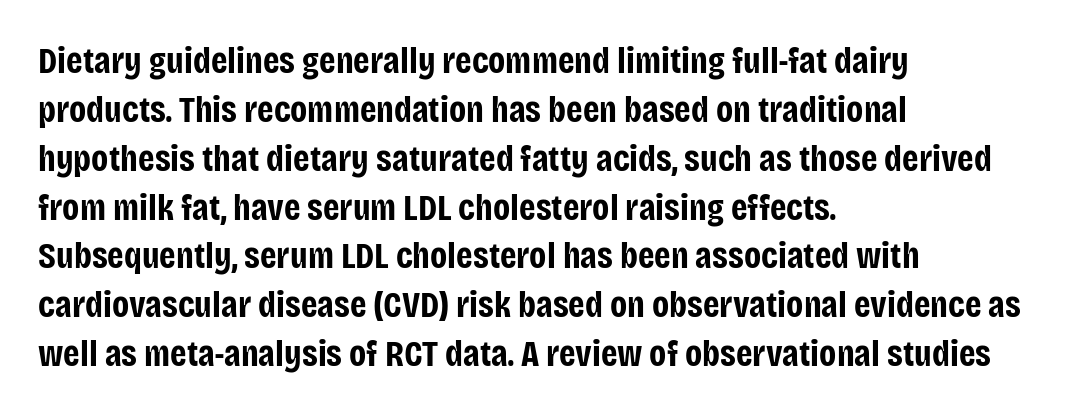
{"serif": "no", "italic": "no", "bold": "yes", "weight": "bold", "width": "condensed", "stroke_contrast": "low", "x_height": "large", "monospaced": "no", "underline": "no", "align": "left", "line_spacing": "normal", "line_spacing_ratio": 1.32, "letter_spacing": "normal", "letter_spacing_em": 0.0, "glyph_px": 37}
